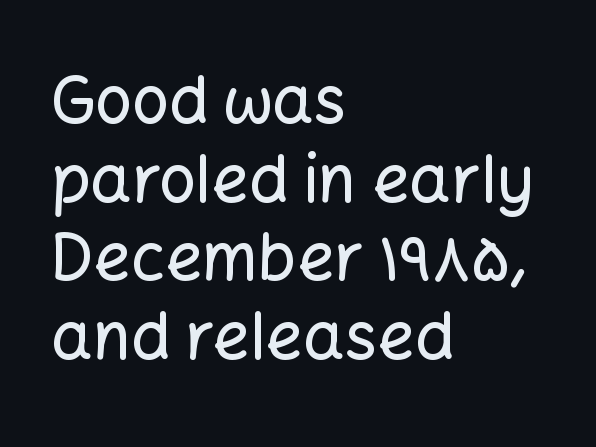
{"serif": "no", "italic": "no", "width": "normal", "stroke_contrast": "low", "x_height": "medium", "monospaced": "no", "underline": "no", "align": "left", "line_spacing_ratio": 1.21, "letter_spacing": "normal", "letter_spacing_em": 0.0, "glyph_px": 65}
